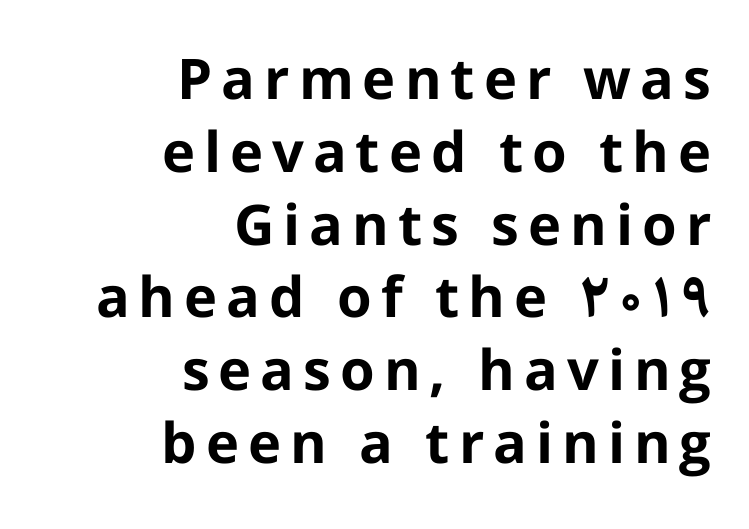
Q: Is the text bold? A: Yes.
Q: Is the text italic (slanted)? A: No, it is upright.
Q: Is the typeface a serif or a sans-serif typeface? A: Sans-serif.
Q: Is the text underlined? A: No.
Q: How is the paragraph aligned? A: Right-aligned.
Q: Is the spacing between lines tight, normal or loose? A: Normal.
Q: Width (condensed, normal, or wide)? A: Normal.
Q: Stroke contrast? A: Low.
Q: x-height? A: Medium.
Q: Monospaced? A: No.
